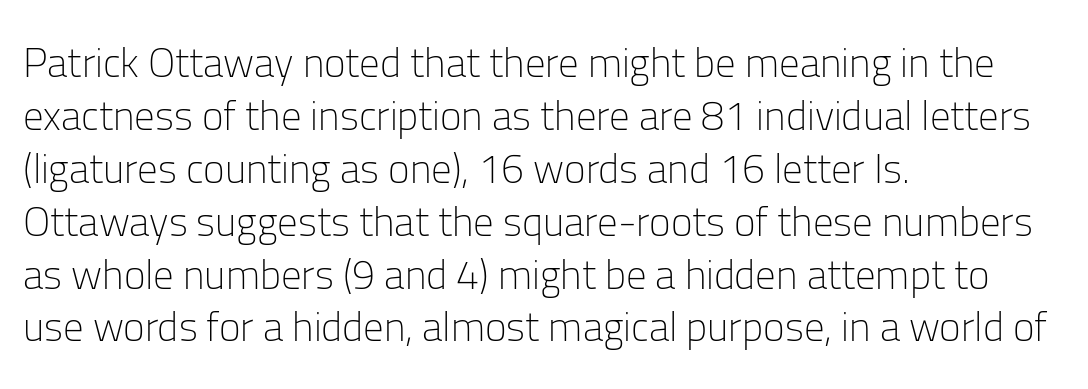
Q: Is the text bold? A: No.
Q: Is the text italic (slanted)? A: No, it is upright.
Q: Is the typeface a serif or a sans-serif typeface? A: Sans-serif.
Q: Is the text underlined? A: No.
Q: How is the paragraph aligned? A: Left-aligned.
Q: Is the spacing between letters normal or unusually wide? A: Normal.
Q: Is the spacing between lines tight, normal or loose? A: Normal.
Q: Width (condensed, normal, or wide)? A: Normal.
Q: Stroke contrast? A: Low.
Q: x-height? A: Medium.
Q: Monospaced? A: No.
